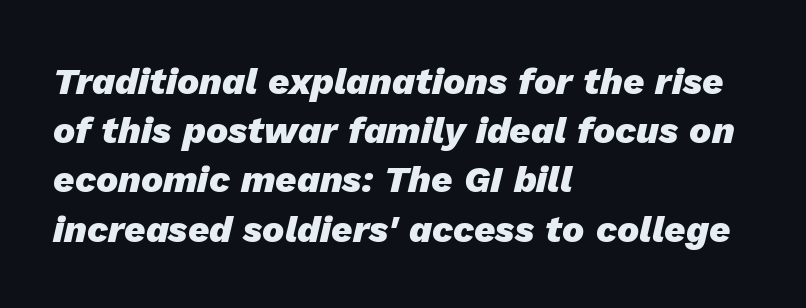
{"italic": "yes", "lean": "right", "slant_degrees": 13, "bold": "yes", "weight": "heavy", "width": "normal", "stroke_contrast": "low", "x_height": "medium", "monospaced": "no", "underline": "no", "align": "left", "line_spacing": "normal", "line_spacing_ratio": 1.33, "letter_spacing": "normal", "letter_spacing_em": 0.0, "glyph_px": 37}
